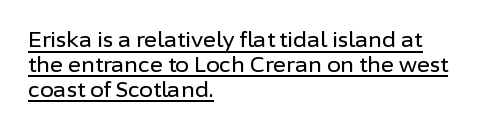
{"italic": "no", "underline": "yes", "align": "left", "line_spacing_ratio": 1.24, "letter_spacing": "normal", "letter_spacing_em": 0.0, "glyph_px": 20}
